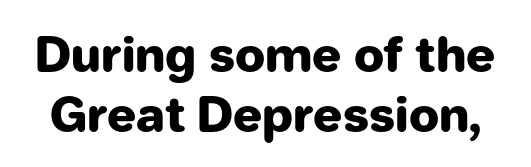
Q: Is the text bold? A: Yes.
Q: Is the text italic (slanted)? A: No, it is upright.
Q: Is the typeface a serif or a sans-serif typeface? A: Sans-serif.
Q: Is the text underlined? A: No.
Q: Is the spacing between letters normal or unusually wide? A: Normal.
Q: Width (condensed, normal, or wide)? A: Normal.
Q: Stroke contrast? A: Low.
Q: x-height? A: Medium.
Q: Monospaced? A: No.
